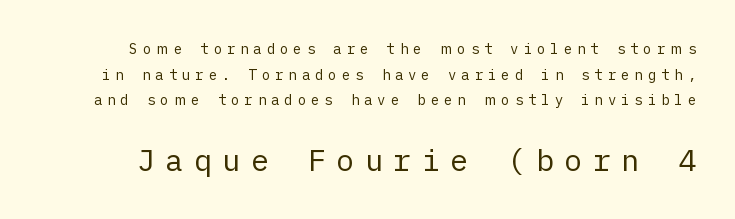
Q: Is the text bold? A: No.
Q: Is the text italic (slanted)? A: No, it is upright.
Q: Is the typeface a serif or a sans-serif typeface? A: Sans-serif.
Q: Is the text underlined? A: No.
Q: Is the spacing between letters normal or unusually wide? A: Unusually wide.
Q: Which block of text is set in a larger size, the first (top) or the second (bottom)? A: The second (bottom) one.
Q: Width (condensed, normal, or wide)? A: Normal.
Q: Stroke contrast? A: Low.
Q: x-height? A: Medium.
